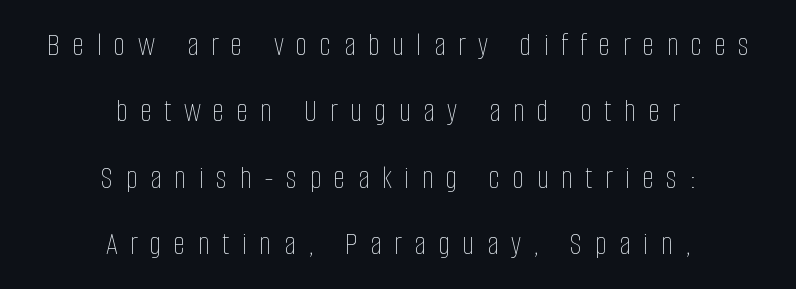
The image shows 33 px thin, condensed type, upright; set centered, loose line spacing (2.01x), unusually wide letter spacing (+0.38 em), not underlined; low stroke contrast and a large x-height.
